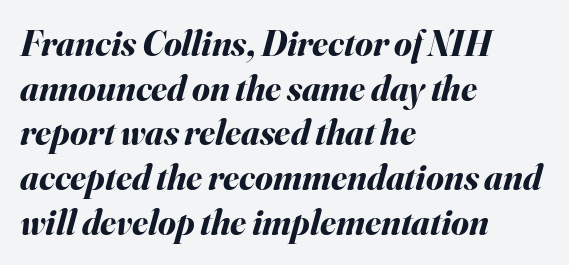
The image shows 36 px bold type, italic (leaning right); set left-aligned, line spacing 1.24x, normal letter spacing, not underlined; medium stroke contrast and a small x-height.
